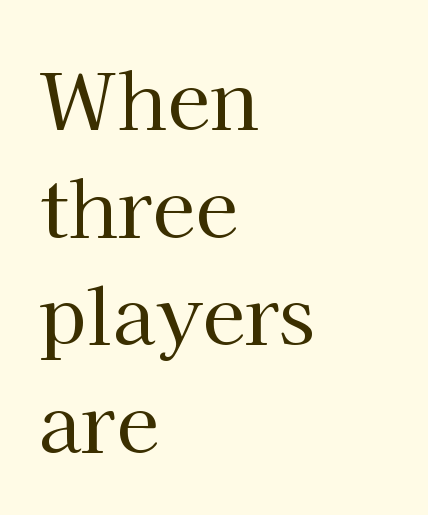
Look at the tracking — it's just the regular setting, nothing added. A typesetter would call this proportional, since set widths differ per character. The characters are drawn with everyday or finer stroke widths. Compared with typical paragraphs, the rows here are spaced about the same.
